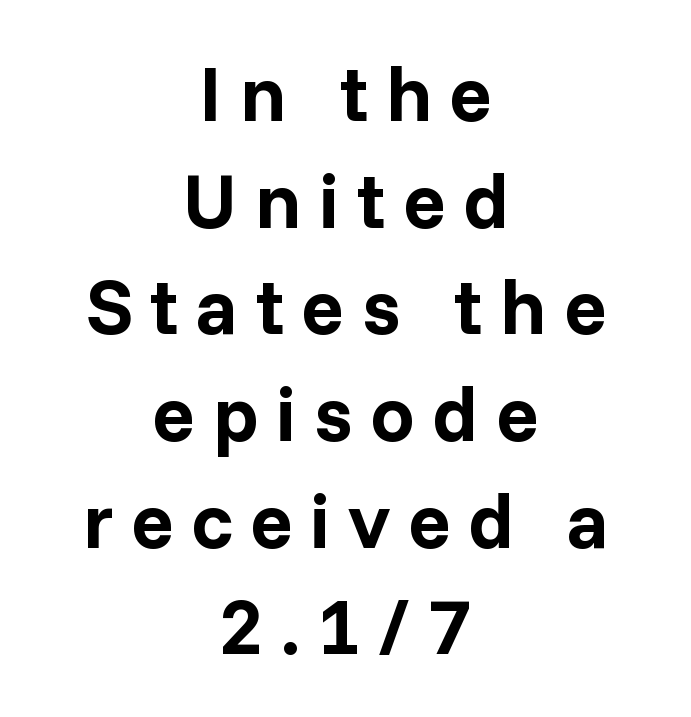
The image shows 79 px bold sans-serif type, upright; set centered, normal line spacing (1.35x), unusually wide letter spacing (+0.22 em), not underlined; low stroke contrast and a medium x-height.
